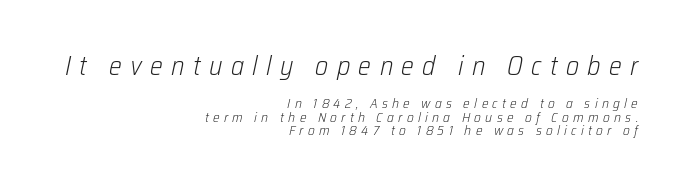
The image shows 27 px text type, italic (leaning right); set right-aligned, tight line spacing (0.98x), unusually wide letter spacing (+0.31 em), not underlined; the first (top) block is 1.93x larger.
